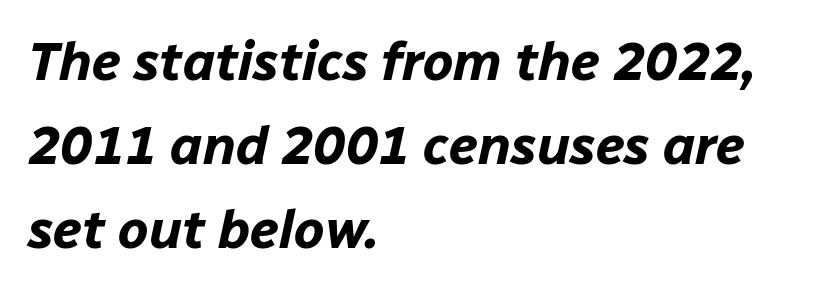
Q: Is the text bold? A: Yes.
Q: Is the text italic (slanted)? A: Yes, it leans right by about 12 degrees.
Q: Is the text underlined? A: No.
Q: How is the paragraph aligned? A: Left-aligned.
Q: Is the spacing between letters normal or unusually wide? A: Normal.
Q: Is the spacing between lines tight, normal or loose? A: Normal.
Q: Width (condensed, normal, or wide)? A: Normal.
Q: Stroke contrast? A: Low.
Q: x-height? A: Medium.
Q: Monospaced? A: No.
